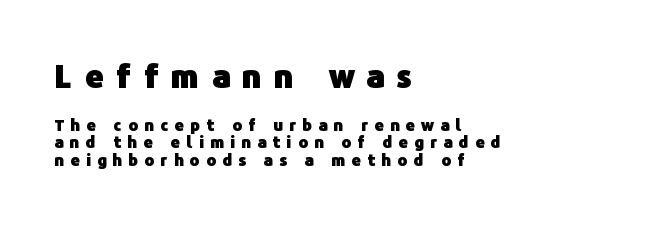
{"serif": "no", "italic": "no", "bold": "yes", "weight": "heavy", "width": "normal", "stroke_contrast": "low", "x_height": "medium", "monospaced": "no", "underline": "no", "align": "left", "line_spacing": "tight", "line_spacing_ratio": 1.08, "letter_spacing": "wide", "letter_spacing_em": 0.4, "larger_block": "first", "size_ratio": 2.0, "glyph_px": 32}
